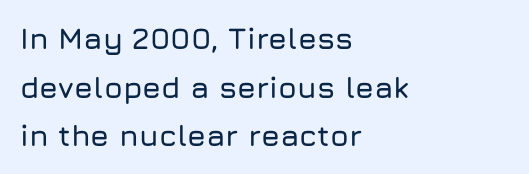
Q: Is the text italic (slanted)? A: No, it is upright.
Q: Is the typeface a serif or a sans-serif typeface? A: Sans-serif.
Q: Is the text underlined? A: No.
Q: How is the paragraph aligned? A: Left-aligned.
Q: Is the spacing between letters normal or unusually wide? A: Normal.
Q: Is the spacing between lines tight, normal or loose? A: Normal.
Q: Width (condensed, normal, or wide)? A: Normal.
Q: Stroke contrast? A: Low.
Q: x-height? A: Medium.
Q: Monospaced? A: No.
